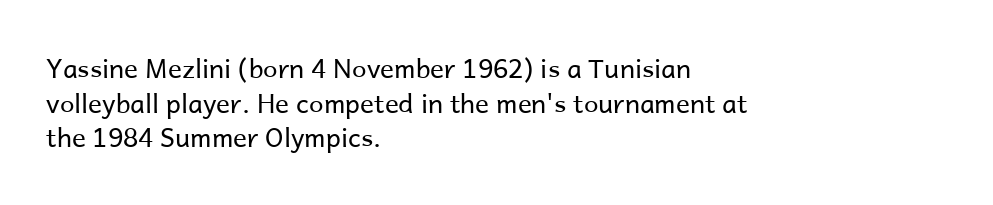
{"italic": "no", "bold": "no", "underline": "no", "align": "left", "line_spacing": "normal", "line_spacing_ratio": 1.33, "letter_spacing": "normal", "letter_spacing_em": 0.0, "glyph_px": 26}
